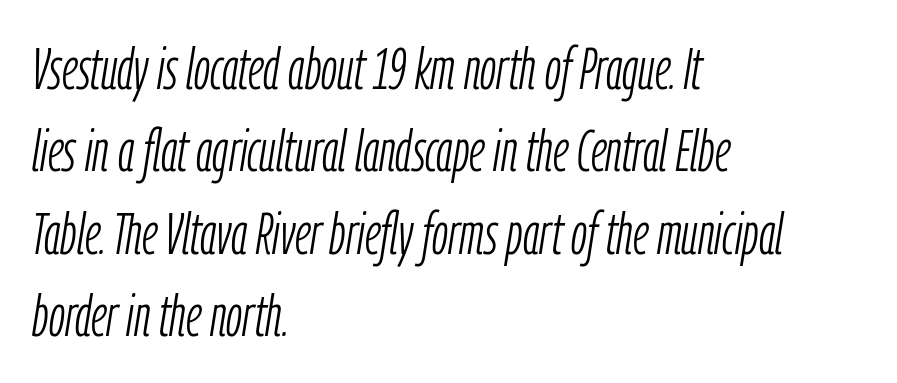
The image shows 58 px light, condensed type, italic (leaning right); set left-aligned, normal line spacing (1.42x), normal letter spacing, not underlined; low stroke contrast and a medium x-height.
